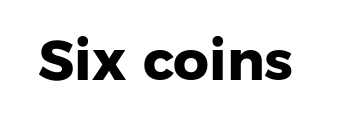
{"serif": "no", "bold": "yes", "weight": "heavy", "width": "normal", "stroke_contrast": "low", "x_height": "medium", "monospaced": "no", "underline": "no", "letter_spacing": "normal", "letter_spacing_em": 0.0, "glyph_px": 56}
